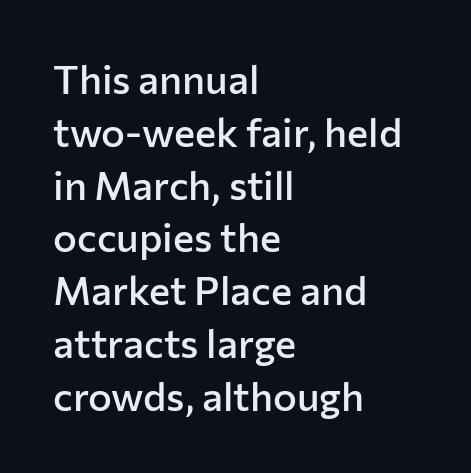
Q: Is the text bold? A: Semi-bold.
Q: Is the text italic (slanted)? A: No, it is upright.
Q: Is the typeface a serif or a sans-serif typeface? A: Sans-serif.
Q: Is the text underlined? A: No.
Q: How is the paragraph aligned? A: Left-aligned.
Q: Is the spacing between letters normal or unusually wide? A: Normal.
Q: Is the spacing between lines tight, normal or loose? A: Normal.
Q: Width (condensed, normal, or wide)? A: Normal.
Q: Stroke contrast? A: Low.
Q: x-height? A: Medium.
Q: Monospaced? A: No.
